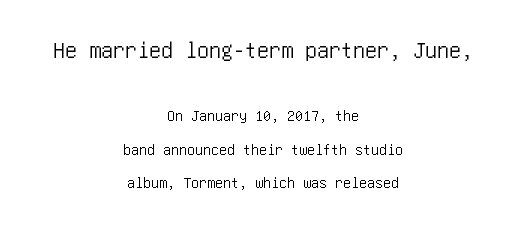
The image shows 24 px text type, upright; set centered, loose line spacing (2.11x), normal letter spacing, not underlined; the first (top) block is 1.5x larger.
